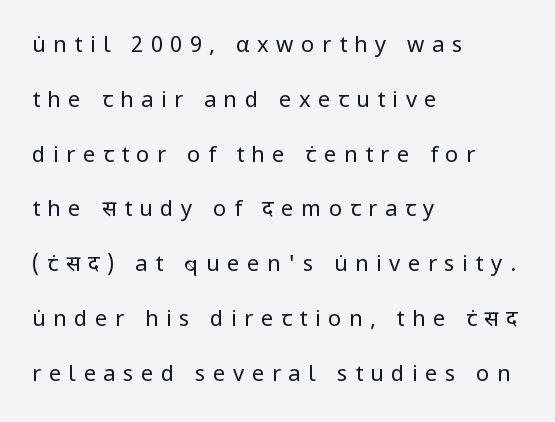
The image shows 22 px text type, upright; set left-aligned, loose line spacing (2.49x), unusually wide letter spacing (+0.34 em), not underlined.
